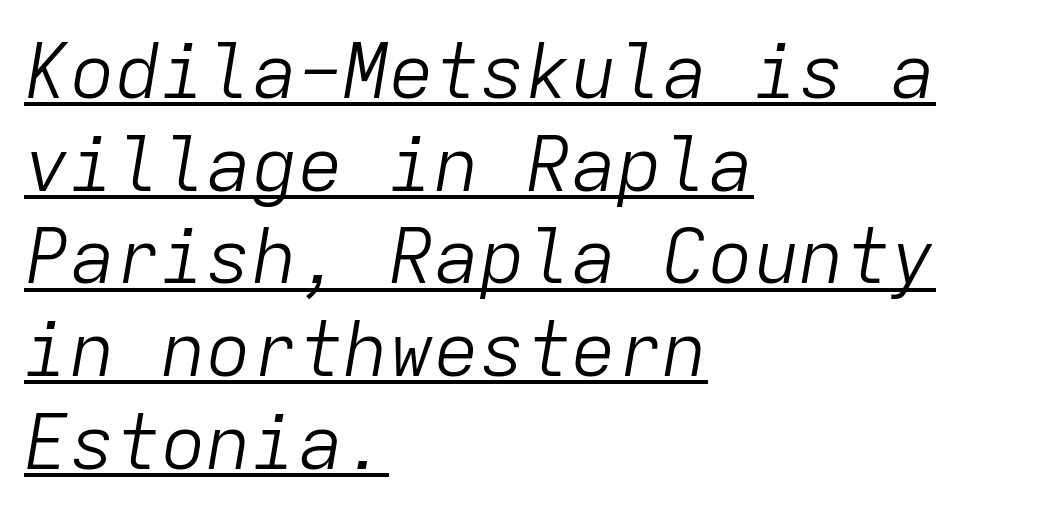
{"italic": "yes", "lean": "right", "slant_degrees": 9, "bold": "no", "weight": "light", "width": "normal", "stroke_contrast": "low", "x_height": "medium", "monospaced": "yes", "underline": "yes", "align": "left", "line_spacing_ratio": 1.22, "letter_spacing": "normal", "letter_spacing_em": 0.0, "glyph_px": 76}
